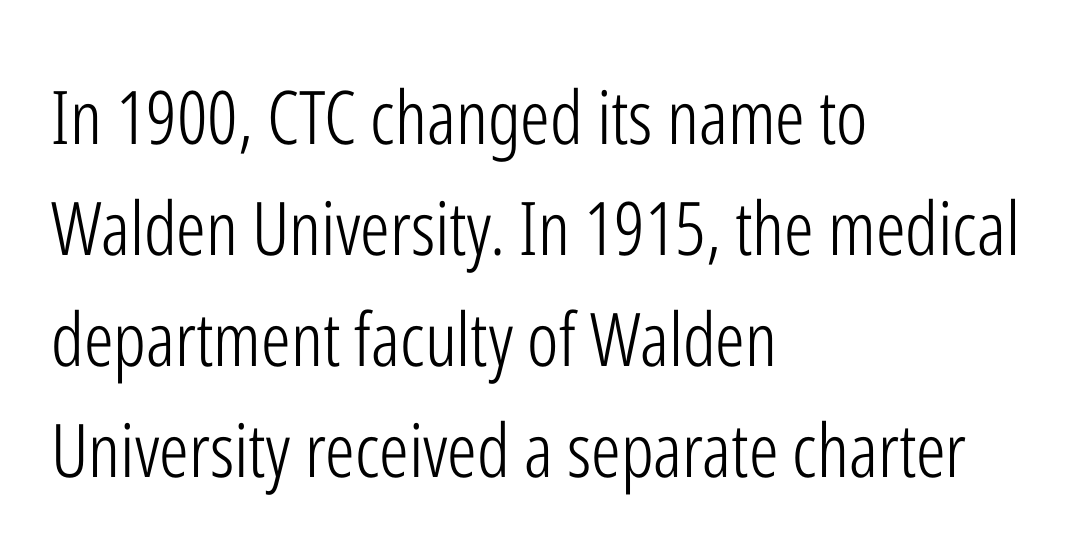
Q: Is the text bold? A: No.
Q: Is the text italic (slanted)? A: No, it is upright.
Q: Is the typeface a serif or a sans-serif typeface? A: Sans-serif.
Q: Is the text underlined? A: No.
Q: How is the paragraph aligned? A: Left-aligned.
Q: Is the spacing between letters normal or unusually wide? A: Normal.
Q: Is the spacing between lines tight, normal or loose? A: Normal.
Q: Width (condensed, normal, or wide)? A: Condensed.
Q: Stroke contrast? A: Low.
Q: x-height? A: Medium.
Q: Monospaced? A: No.
